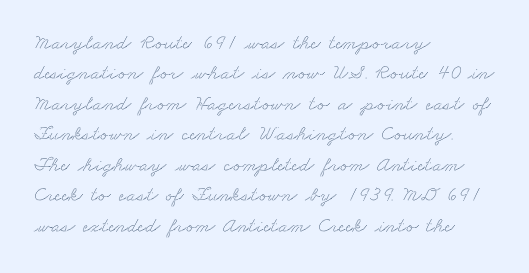
In CSS terms this would be text-align: left. Quick note: interline space is typical. Students, note that the glyphs here touch the page at normal intervals. This rendering features lettering with no underline.
